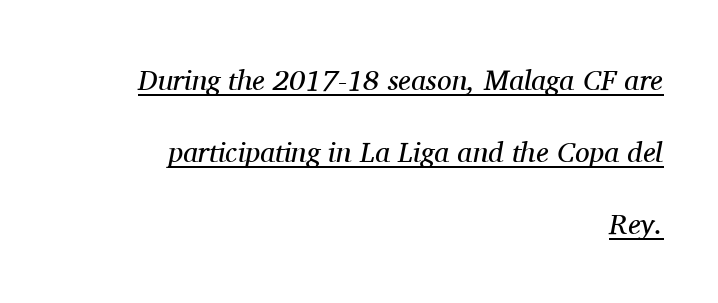
Q: Is the text bold? A: No.
Q: Is the text italic (slanted)? A: Yes, it leans right by about 11 degrees.
Q: Is the typeface a serif or a sans-serif typeface? A: Serif.
Q: Is the text underlined? A: Yes.
Q: How is the paragraph aligned? A: Right-aligned.
Q: Is the spacing between letters normal or unusually wide? A: Normal.
Q: Is the spacing between lines tight, normal or loose? A: Loose.
Q: Width (condensed, normal, or wide)? A: Normal.
Q: Stroke contrast? A: Medium.
Q: x-height? A: Medium.
Q: Monospaced? A: No.
